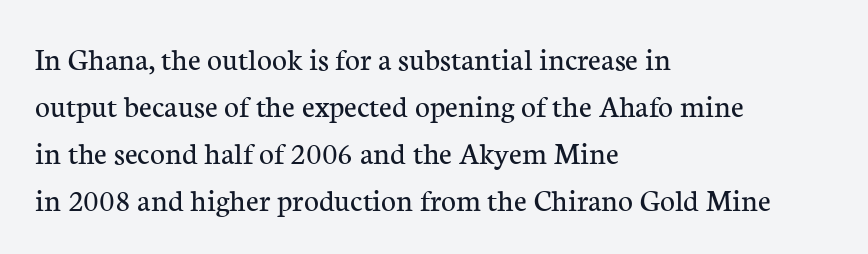
The block of text has a typical density, with ordinary space between rows. You can tell from the footed stems that serif type was used. These lines stack with their left ends in a neat column. The rendering uses natural spacing where letterforms have individual widths.
